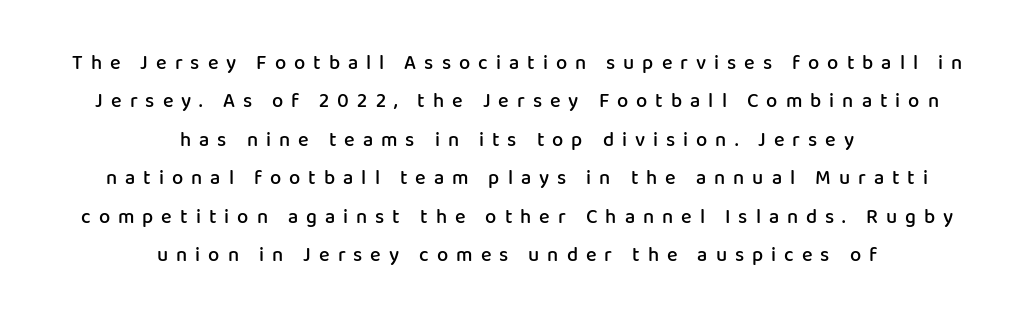
{"italic": "no", "bold": "semi", "underline": "no", "align": "center", "line_spacing": "loose", "line_spacing_ratio": 1.92, "letter_spacing": "wide", "letter_spacing_em": 0.4, "glyph_px": 20}
